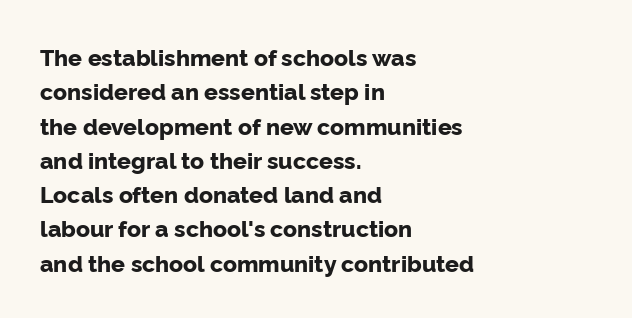
{"italic": "no", "bold": "yes", "underline": "no", "align": "left", "line_spacing": "normal", "line_spacing_ratio": 1.49, "letter_spacing": "normal", "letter_spacing_em": 0.0, "glyph_px": 23}
